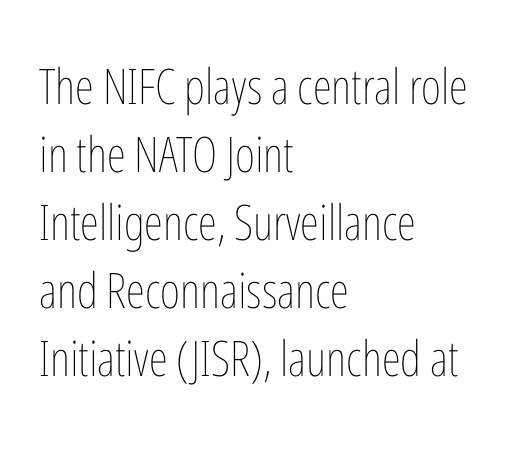
{"italic": "no", "bold": "no", "weight": "thin", "width": "condensed", "stroke_contrast": "low", "x_height": "medium", "monospaced": "no", "underline": "no", "align": "left", "line_spacing": "normal", "line_spacing_ratio": 1.39, "letter_spacing": "normal", "letter_spacing_em": 0.0, "glyph_px": 49}
